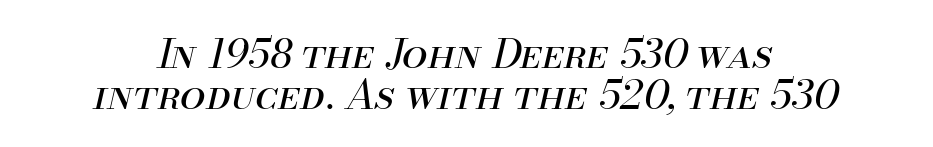
Weight: regular or lighter. Designer's note — italics engaged. Glance below the letters and you will spot only blank space. Default kerning and tracking; the words read as compact shapes. These lines are rendered in a variable-pitch font.
